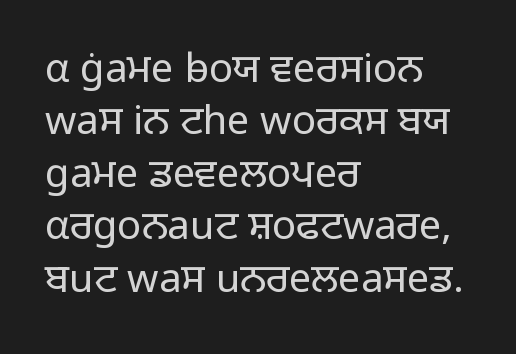
Is the block centered? No — it sits flush against the left margin. Varying glyph widths throughout — classic text-font behaviour. Counters stay open thanks to moderate or lighter strokes. Regular leading. No extra tracking has been applied to these lines.
